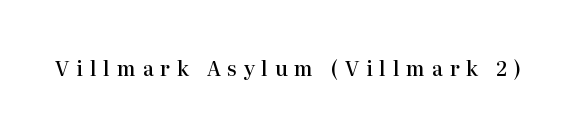
Q: Is the text bold? A: Semi-bold.
Q: Is the text italic (slanted)? A: No, it is upright.
Q: Is the text underlined? A: No.
Q: Is the spacing between letters normal or unusually wide? A: Unusually wide.
